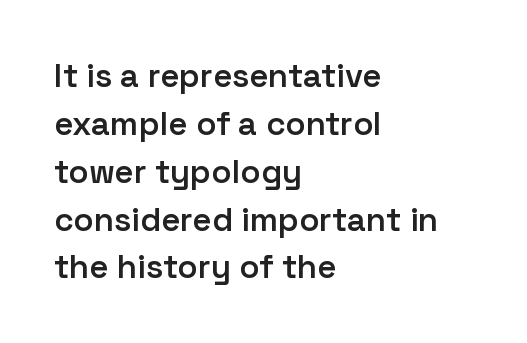
The image shows 33 px semibold sans-serif type, upright; set left-aligned, normal line spacing (1.45x), normal letter spacing, not underlined; low stroke contrast and a medium x-height.
